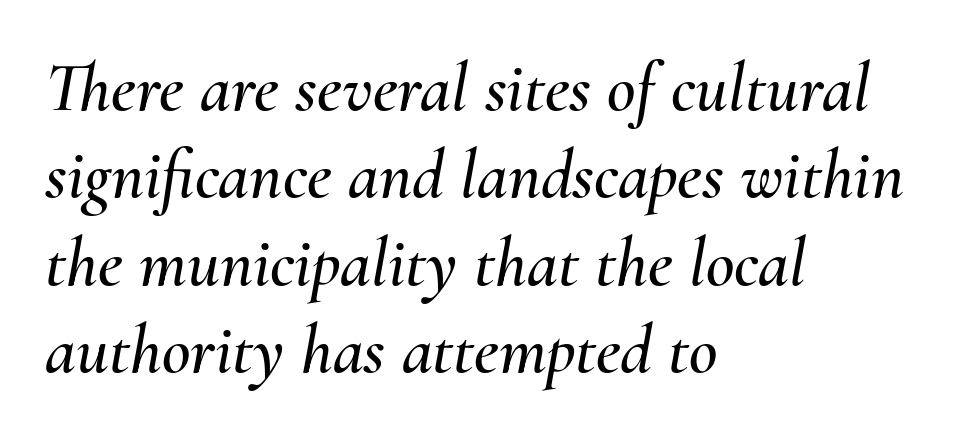
The image shows 70 px text type, italic (leaning right); set left-aligned, normal line spacing (1.25x), normal letter spacing, not underlined; medium stroke contrast and a small x-height.
